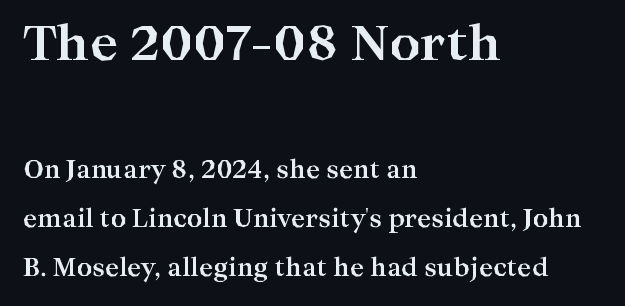
{"serif": "yes", "italic": "no", "bold": "yes", "weight": "bold", "width": "wide", "stroke_contrast": "high", "x_height": "medium", "monospaced": "no", "underline": "no", "align": "left", "line_spacing": "loose", "line_spacing_ratio": 2.04, "letter_spacing": "normal", "letter_spacing_em": 0.0, "larger_block": "first", "size_ratio": 2.0, "glyph_px": 48}
